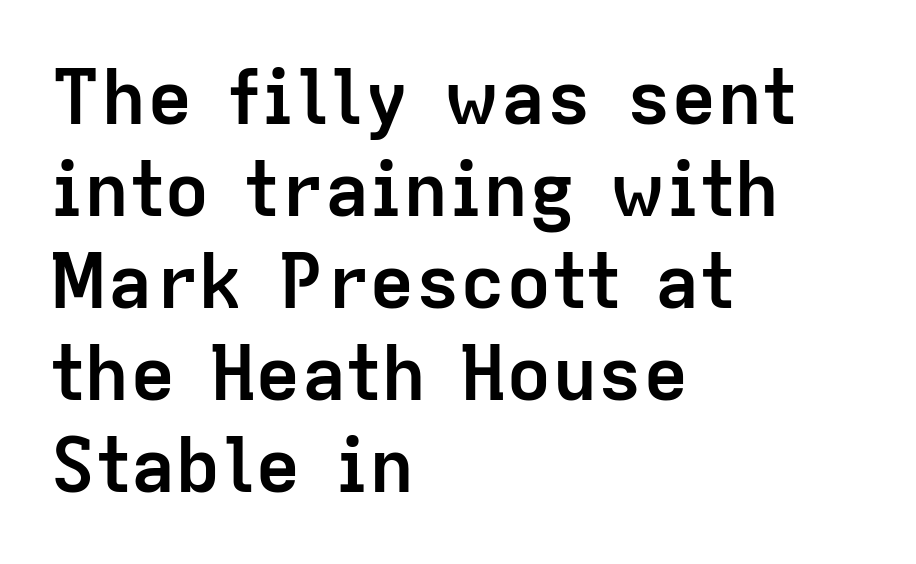
Q: Is the text bold? A: Yes.
Q: Is the text italic (slanted)? A: No, it is upright.
Q: Is the typeface a serif or a sans-serif typeface? A: Sans-serif.
Q: Is the text underlined? A: No.
Q: How is the paragraph aligned? A: Left-aligned.
Q: Is the spacing between letters normal or unusually wide? A: Normal.
Q: Width (condensed, normal, or wide)? A: Normal.
Q: Stroke contrast? A: Low.
Q: x-height? A: Medium.
Q: Monospaced? A: No.
